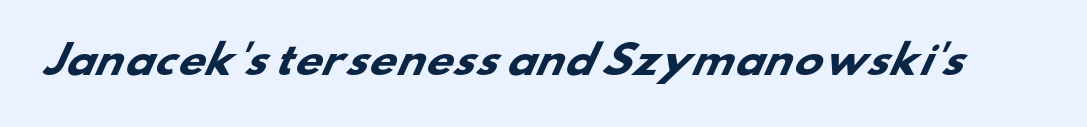
The image shows 38 px heavy, wide sans-serif type; set normal letter spacing, not underlined; low stroke contrast and a small x-height.
